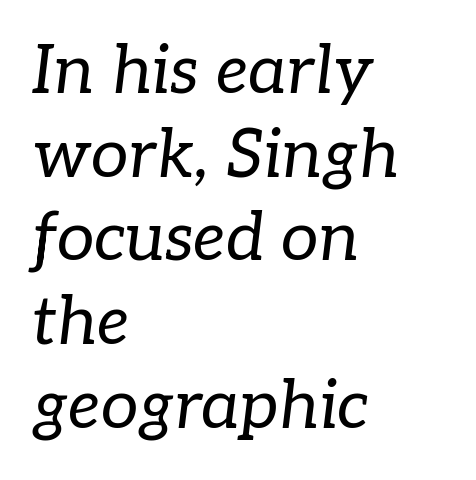
The image shows 67 px regular-weight serif type, italic (leaning right); set left-aligned, normal line spacing (1.25x), normal letter spacing, not underlined; low stroke contrast and a medium x-height.
